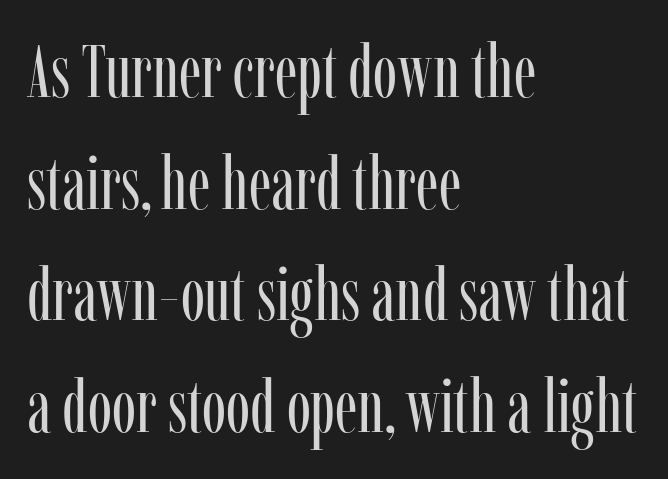
The passage shown is not underscored anywhere. These glyphs show unthickened strokes, regular width or finer. The rendering uses natural spacing where letterforms have individual widths. The font family rendered here belongs to the serif group. The tracking reads as untouched default to a designer's eye.
